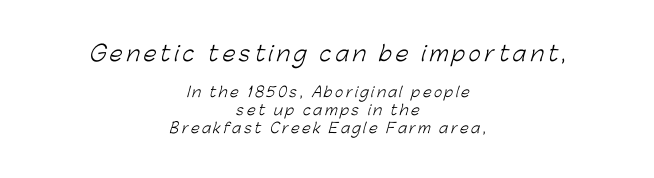
The image shows 21 px text type; set centered, normal line spacing (1.27x), not underlined; the first (top) block is 1.5x larger.
